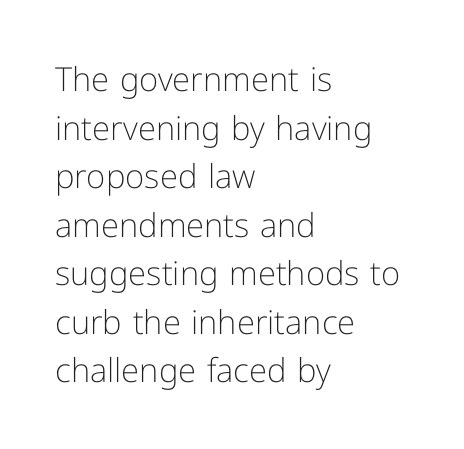
The image shows 33 px light sans-serif type, upright; set left-aligned, normal line spacing (1.47x), normal letter spacing, not underlined; low stroke contrast and a medium x-height.
